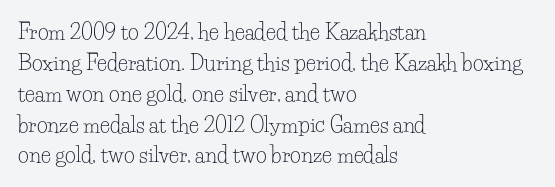
Q: Is the text bold? A: No.
Q: Is the text italic (slanted)? A: No, it is upright.
Q: Is the text underlined? A: No.
Q: How is the paragraph aligned? A: Left-aligned.
Q: Is the spacing between letters normal or unusually wide? A: Normal.
Q: Is the spacing between lines tight, normal or loose? A: Normal.
